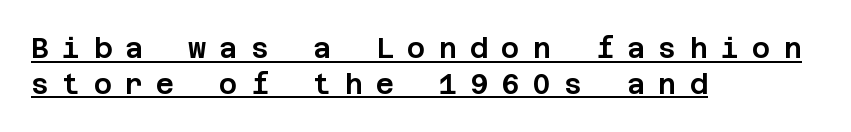
The image shows 28 px sans-serif type, upright; set left-aligned, normal line spacing (1.27x), unusually wide letter spacing (+0.47 em), underlined; low stroke contrast and a large x-height.
